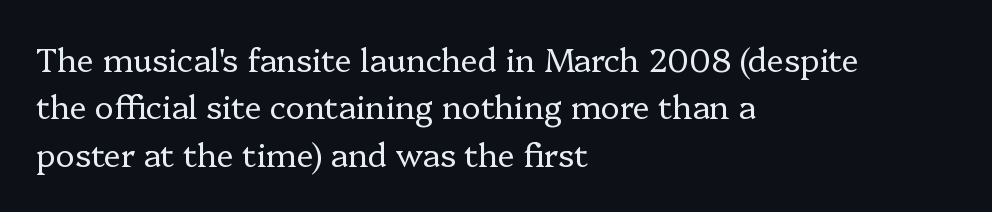
Q: Is the text bold? A: No.
Q: Is the text italic (slanted)? A: No, it is upright.
Q: Is the typeface a serif or a sans-serif typeface? A: Serif.
Q: Is the text underlined? A: No.
Q: How is the paragraph aligned? A: Left-aligned.
Q: Is the spacing between letters normal or unusually wide? A: Normal.
Q: Is the spacing between lines tight, normal or loose? A: Normal.
Q: Width (condensed, normal, or wide)? A: Normal.
Q: Stroke contrast? A: Low.
Q: x-height? A: Medium.
Q: Monospaced? A: No.
